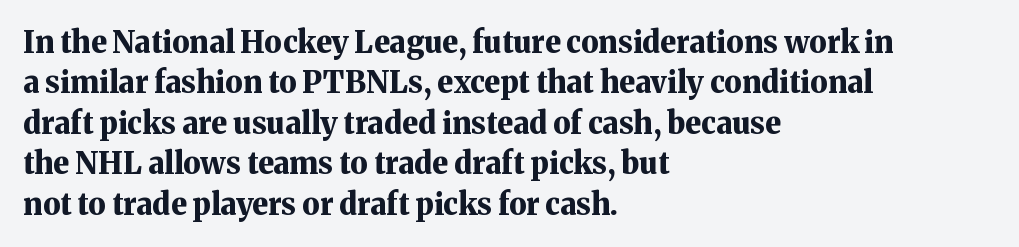
{"serif": "yes", "italic": "no", "bold": "yes", "weight": "bold", "width": "normal", "stroke_contrast": "medium", "x_height": "medium", "monospaced": "no", "underline": "no", "align": "left", "line_spacing": "normal", "line_spacing_ratio": 1.35, "letter_spacing": "normal", "letter_spacing_em": 0.0, "glyph_px": 30}
